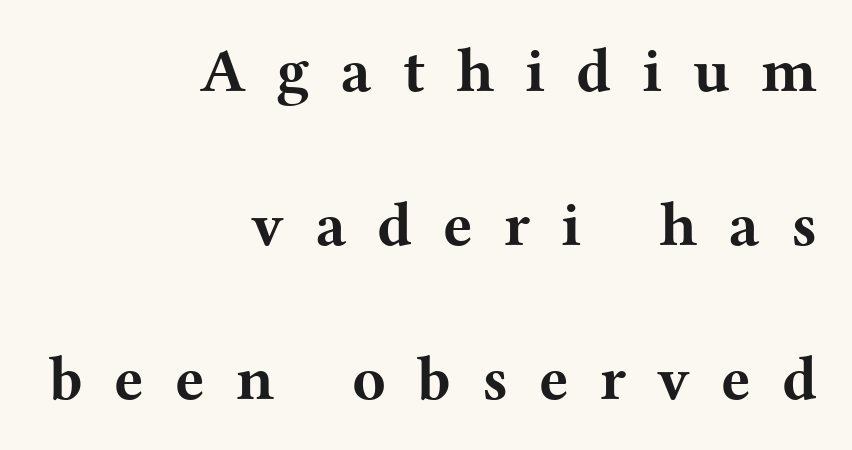
{"serif": "yes", "italic": "no", "bold": "yes", "weight": "bold", "width": "wide", "stroke_contrast": "medium", "x_height": "medium", "monospaced": "no", "underline": "no", "align": "right", "line_spacing": "loose", "line_spacing_ratio": 2.48, "letter_spacing": "wide", "letter_spacing_em": 0.5, "glyph_px": 62}
